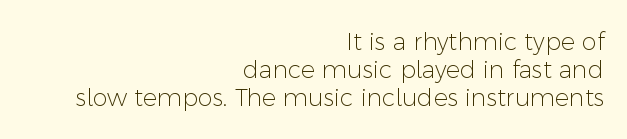
Q: Is the text bold? A: No.
Q: Is the text italic (slanted)? A: No, it is upright.
Q: Is the text underlined? A: No.
Q: How is the paragraph aligned? A: Right-aligned.
Q: Is the spacing between letters normal or unusually wide? A: Normal.
